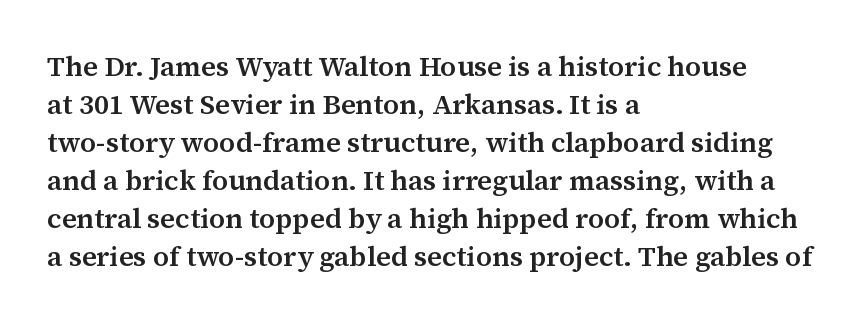
Q: Is the text bold? A: Semi-bold.
Q: Is the text italic (slanted)? A: No, it is upright.
Q: Is the typeface a serif or a sans-serif typeface? A: Serif.
Q: Is the text underlined? A: No.
Q: How is the paragraph aligned? A: Left-aligned.
Q: Is the spacing between letters normal or unusually wide? A: Normal.
Q: Is the spacing between lines tight, normal or loose? A: Normal.
Q: Width (condensed, normal, or wide)? A: Normal.
Q: Stroke contrast? A: Medium.
Q: x-height? A: Medium.
Q: Monospaced? A: No.
